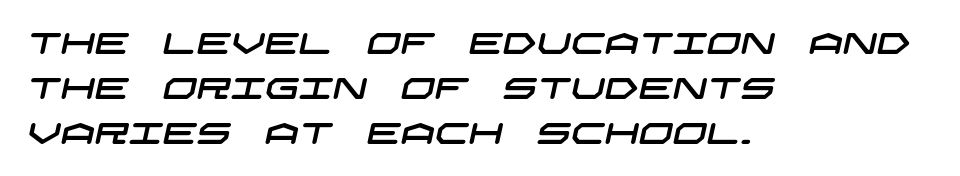
{"serif": "no", "width": "wide", "stroke_contrast": "low", "x_height": "large", "underline": "no", "align": "left", "line_spacing": "normal", "line_spacing_ratio": 1.5, "letter_spacing": "normal", "letter_spacing_em": 0.0, "glyph_px": 30}
